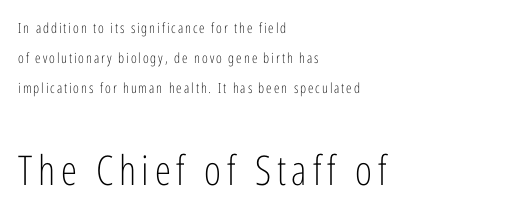
The image shows 41 px light, condensed sans-serif type, upright; set left-aligned, loose line spacing (2.15x), not underlined; the second (bottom) block is 2.93x larger; low stroke contrast and a medium x-height.
